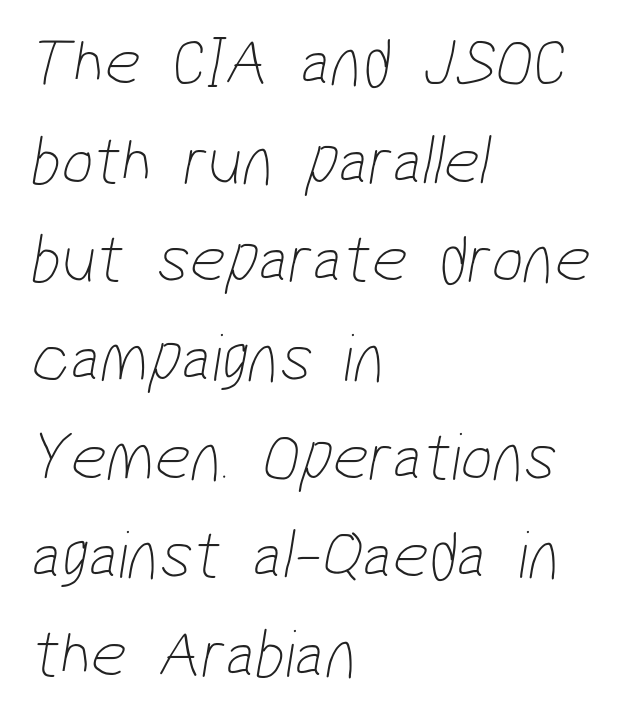
Q: Is the text bold? A: No.
Q: Is the typeface a serif or a sans-serif typeface? A: Sans-serif.
Q: Is the text underlined? A: No.
Q: How is the paragraph aligned? A: Left-aligned.
Q: Is the spacing between letters normal or unusually wide? A: Normal.
Q: Is the spacing between lines tight, normal or loose? A: Normal.
Q: Width (condensed, normal, or wide)? A: Condensed.
Q: Stroke contrast? A: Low.
Q: x-height? A: Medium.
Q: Monospaced? A: No.
